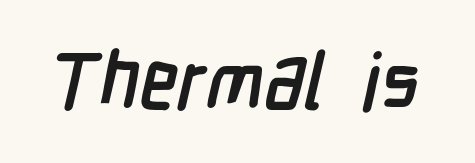
{"serif": "no", "bold": "yes", "weight": "semibold", "width": "condensed", "stroke_contrast": "low", "x_height": "medium", "monospaced": "no", "underline": "no", "letter_spacing": "normal", "letter_spacing_em": 0.0, "glyph_px": 78}
